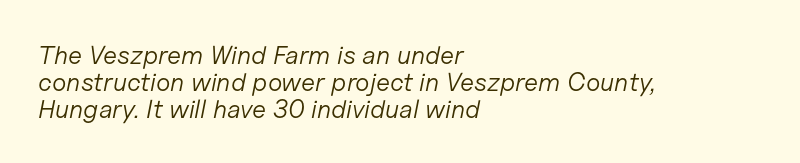
Q: Is the text bold? A: No.
Q: Is the text italic (slanted)? A: Yes, it leans right by about 11 degrees.
Q: Is the text underlined? A: No.
Q: How is the paragraph aligned? A: Left-aligned.
Q: Is the spacing between letters normal or unusually wide? A: Normal.
Q: Is the spacing between lines tight, normal or loose? A: Tight.
